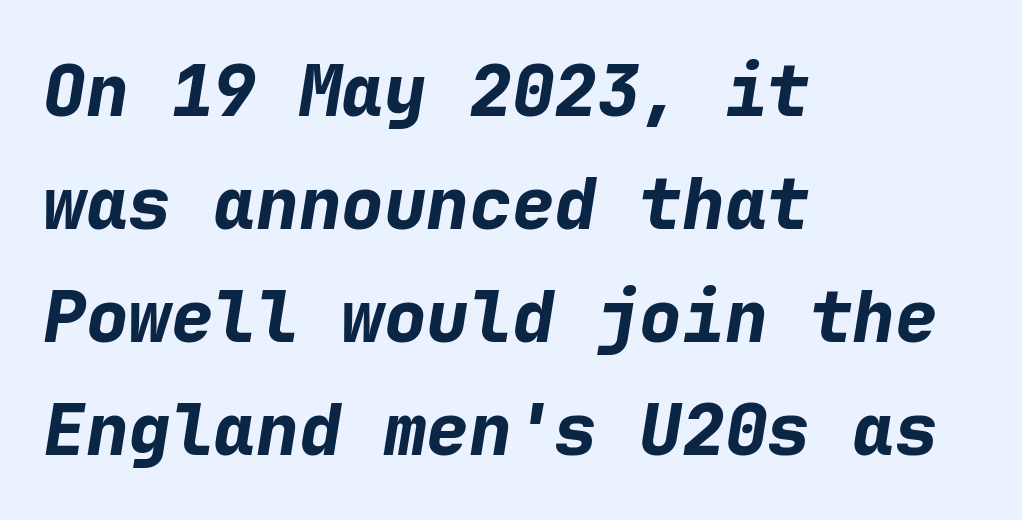
{"italic": "yes", "lean": "right", "slant_degrees": 9, "bold": "yes", "weight": "bold", "width": "normal", "stroke_contrast": "low", "x_height": "medium", "monospaced": "yes", "underline": "no", "align": "left", "line_spacing": "normal", "line_spacing_ratio": 1.59, "letter_spacing": "normal", "letter_spacing_em": 0.0, "glyph_px": 71}
